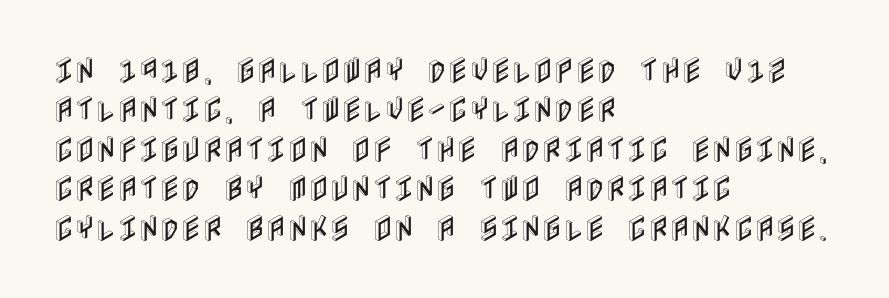
{"italic": "no", "width": "condensed", "x_height": "large", "underline": "no", "align": "left", "line_spacing": "normal", "line_spacing_ratio": 1.36, "letter_spacing": "normal", "letter_spacing_em": 0.0, "glyph_px": 29}
